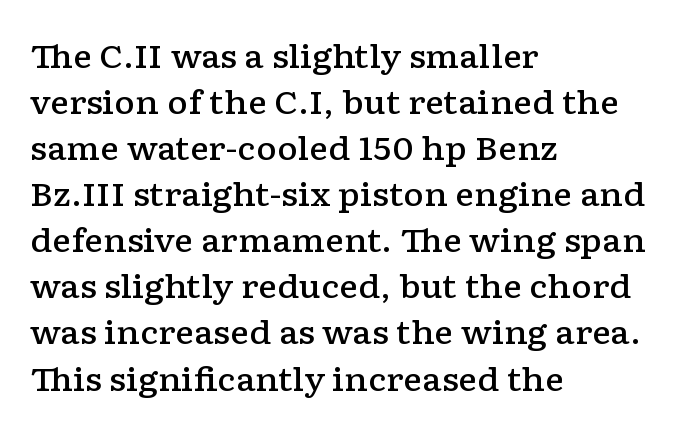
The image shows 32 px semibold, wide serif type, upright; set left-aligned, normal line spacing (1.44x), normal letter spacing, not underlined; low stroke contrast and a medium x-height.
